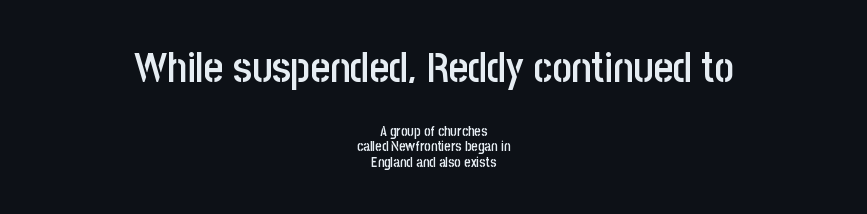
{"serif": "no", "italic": "no", "bold": "semi", "weight": "semibold", "width": "condensed", "stroke_contrast": "low", "x_height": "large", "monospaced": "no", "underline": "no", "align": "center", "line_spacing": "tight", "line_spacing_ratio": 1.1, "letter_spacing": "normal", "letter_spacing_em": 0.0, "larger_block": "first", "size_ratio": 3.0, "glyph_px": 42}
